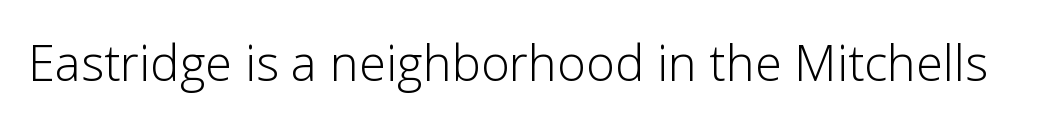
{"serif": "no", "italic": "no", "bold": "no", "weight": "light", "width": "normal", "stroke_contrast": "low", "x_height": "medium", "monospaced": "no", "underline": "no", "letter_spacing": "normal", "letter_spacing_em": 0.0, "glyph_px": 49}
